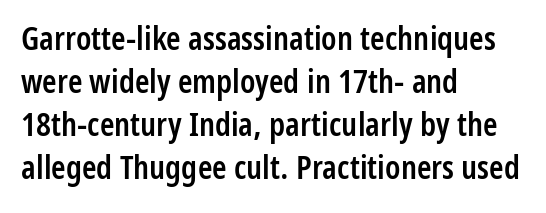
Q: Is the text bold? A: Semi-bold.
Q: Is the text italic (slanted)? A: No, it is upright.
Q: Is the typeface a serif or a sans-serif typeface? A: Sans-serif.
Q: Is the text underlined? A: No.
Q: How is the paragraph aligned? A: Left-aligned.
Q: Is the spacing between letters normal or unusually wide? A: Normal.
Q: Is the spacing between lines tight, normal or loose? A: Normal.
Q: Width (condensed, normal, or wide)? A: Condensed.
Q: Stroke contrast? A: Low.
Q: x-height? A: Medium.
Q: Monospaced? A: No.
